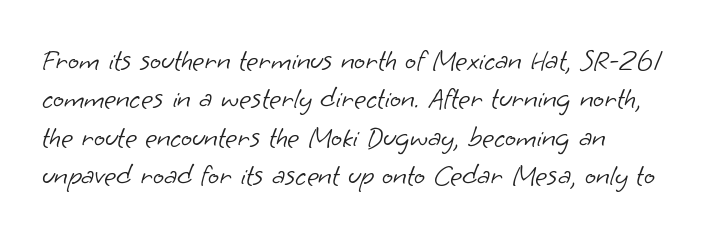
{"serif": "no", "bold": "no", "weight": "light", "width": "normal", "stroke_contrast": "low", "x_height": "small", "monospaced": "no", "underline": "no", "line_spacing": "normal", "line_spacing_ratio": 1.32, "letter_spacing": "normal", "letter_spacing_em": 0.0, "glyph_px": 29}
